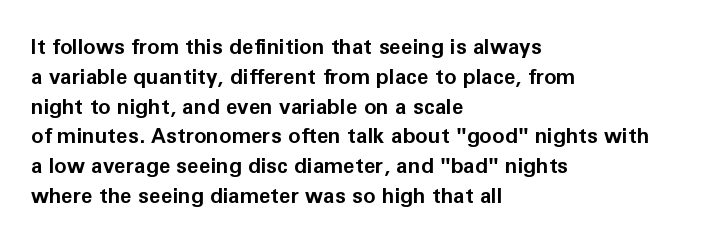
A bare baseline throughout the passage. Heavy-handed strokes throughout: this text is bold. Style check: upright. The setting favours the left margin, as ordinary paragraphs usually do. How are the letters spaced? Ordinarily, with no added tracking.
